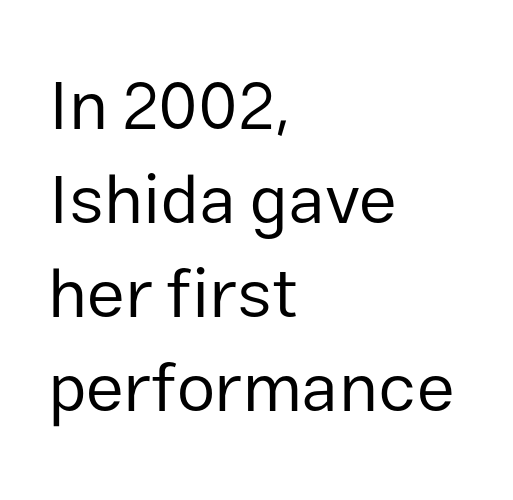
The image shows 69 px regular-weight sans-serif type, upright; set left-aligned, normal line spacing (1.36x), normal letter spacing, not underlined; low stroke contrast and a medium x-height.
